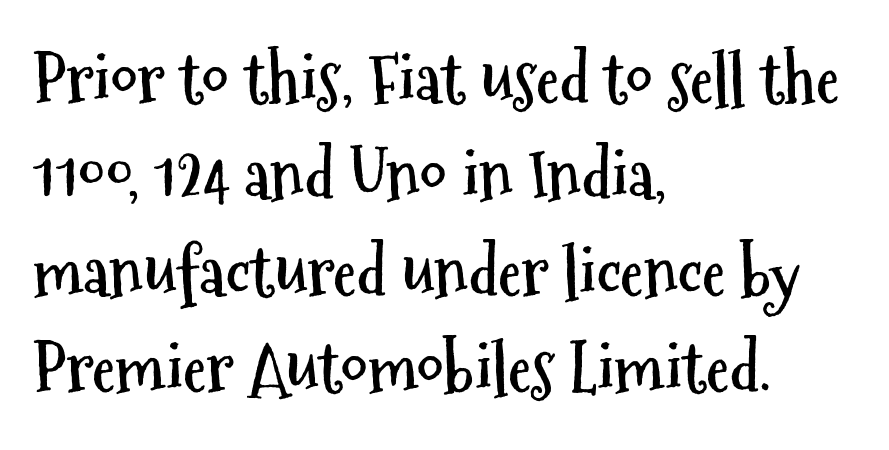
The image shows 67 px semibold, condensed sans-serif type, upright; set left-aligned, normal line spacing (1.44x), normal letter spacing, not underlined; medium stroke contrast and a medium x-height.
